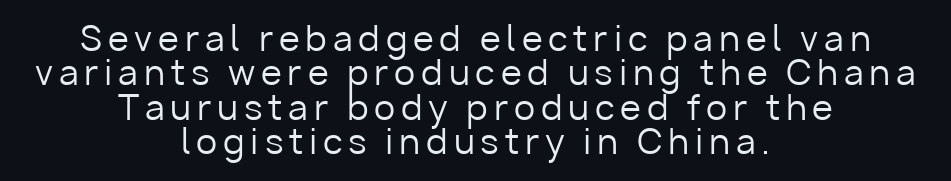
The image shows 34 px regular-weight sans-serif type, upright; set centered, tight line spacing (1.01x), not underlined; low stroke contrast and a medium x-height.
